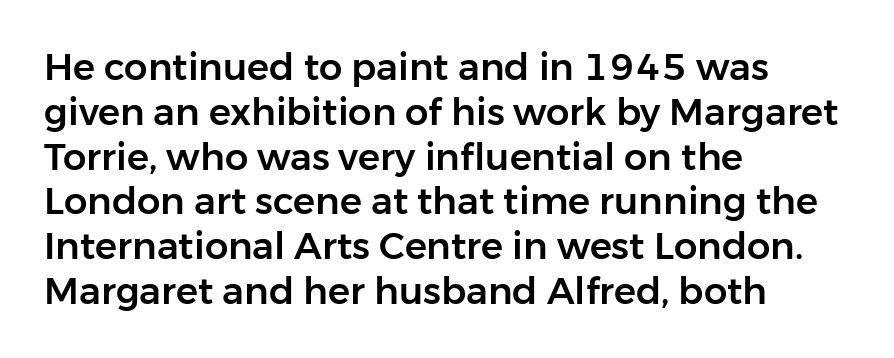
Q: Is the text italic (slanted)? A: No, it is upright.
Q: Is the typeface a serif or a sans-serif typeface? A: Sans-serif.
Q: Is the text underlined? A: No.
Q: How is the paragraph aligned? A: Left-aligned.
Q: Is the spacing between letters normal or unusually wide? A: Normal.
Q: Width (condensed, normal, or wide)? A: Normal.
Q: Stroke contrast? A: Low.
Q: x-height? A: Medium.
Q: Monospaced? A: No.
